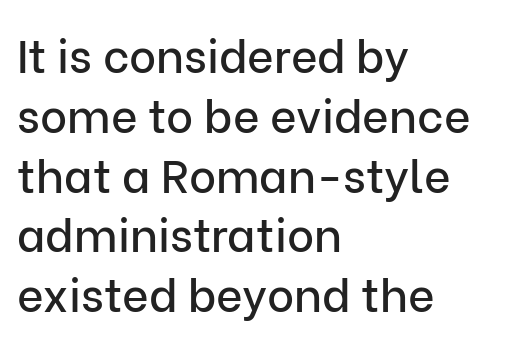
The image shows 46 px sans-serif type, upright; set left-aligned, normal line spacing (1.3x), normal letter spacing, not underlined; low stroke contrast and a medium x-height.
